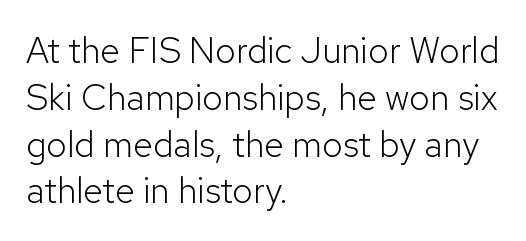
The image shows 36 px light sans-serif type, upright; set left-aligned, normal line spacing (1.3x), normal letter spacing, not underlined; low stroke contrast and a medium x-height.
